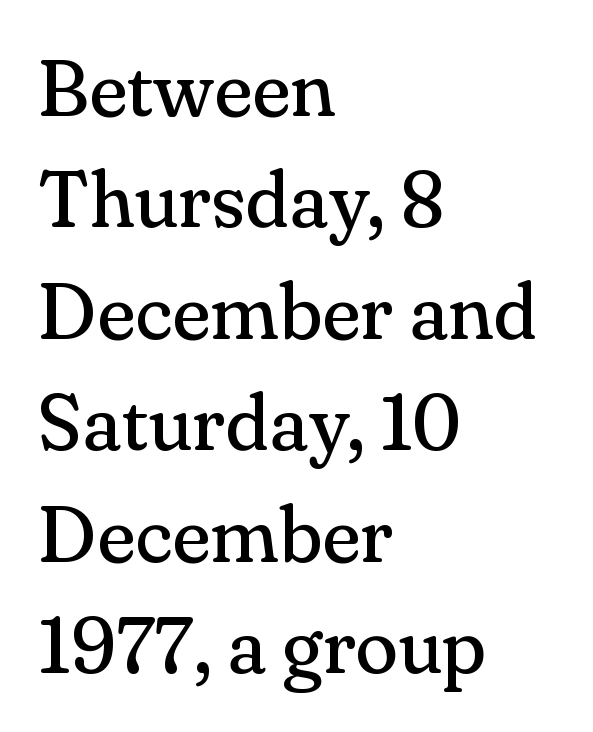
Every character sits straight up, as roman type does. The rendering shows small feet on the letterforms — a serif design. This reads as an unemphasized weight, regular at the heaviest. Check under the words: just untouched page. You could not count columns in this text — the font is proportionally spaced. Students, observe: this is what conventionally led text looks like.
